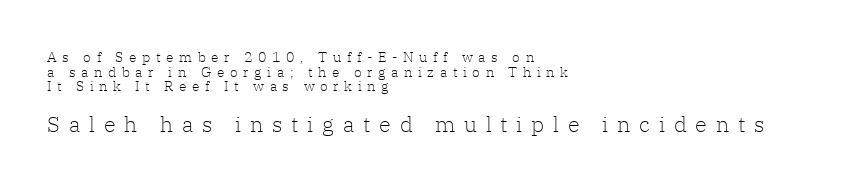
{"italic": "no", "bold": "no", "underline": "no", "align": "left", "line_spacing": "tight", "line_spacing_ratio": 1.05, "letter_spacing": "wide", "letter_spacing_em": 0.4, "larger_block": "second", "size_ratio": 1.57, "glyph_px": 22}
